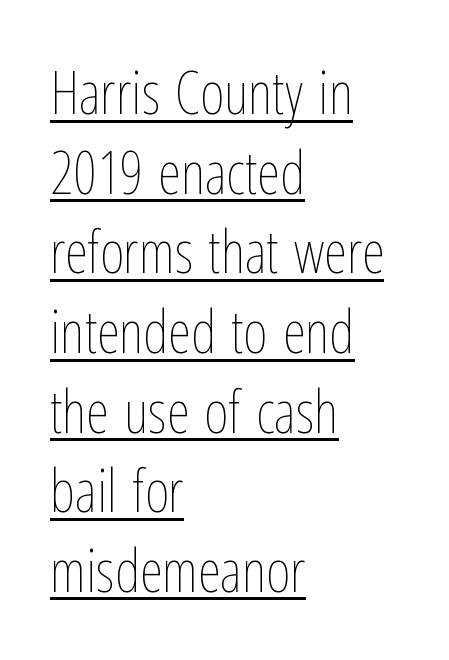
Q: Is the text bold? A: No.
Q: Is the text italic (slanted)? A: No, it is upright.
Q: Is the text underlined? A: Yes.
Q: How is the paragraph aligned? A: Left-aligned.
Q: Is the spacing between letters normal or unusually wide? A: Normal.
Q: Is the spacing between lines tight, normal or loose? A: Normal.
Q: Width (condensed, normal, or wide)? A: Condensed.
Q: Stroke contrast? A: Low.
Q: x-height? A: Medium.
Q: Monospaced? A: No.
